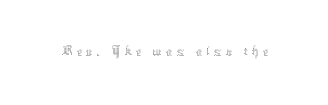
The font is comparable to plain body text, perhaps lighter. Unlike italic type, these characters show no tilt at all. Do the characters align in a grid? No, the font is proportional. A bare baseline throughout the passage.
